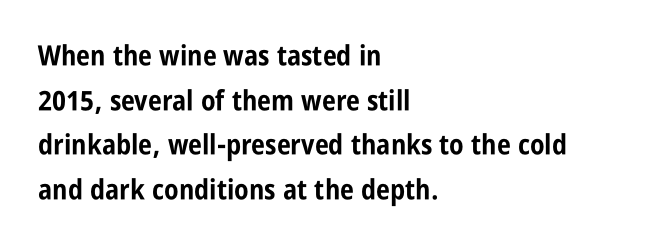
The image shows 28 px bold, condensed sans-serif type, upright; set left-aligned, normal line spacing (1.59x), normal letter spacing, not underlined; low stroke contrast and a large x-height.
